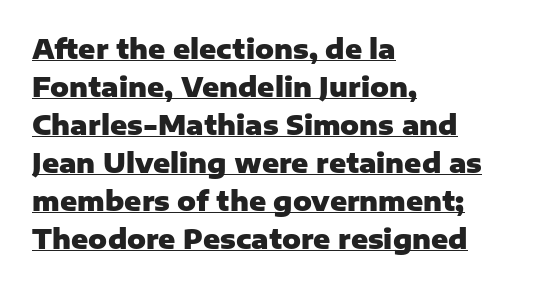
The image shows 26 px bold type, upright; set left-aligned, normal line spacing (1.46x), normal letter spacing, underlined.
